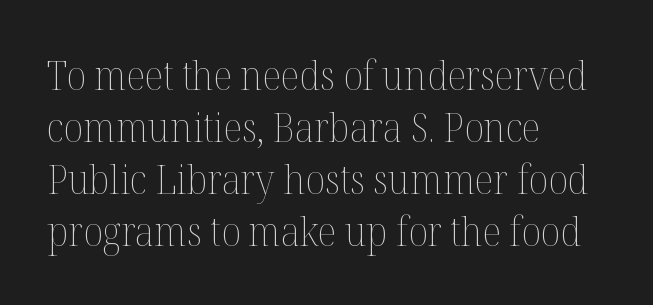
The image shows 40 px thin type, upright; set left-aligned, normal line spacing (1.3x), normal letter spacing, not underlined; medium stroke contrast and a medium x-height.
